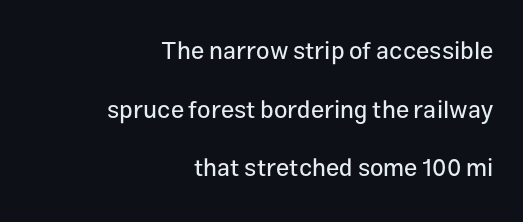
The image shows 24 px text type, upright; set right-aligned, loose line spacing (2.44x), normal letter spacing, not underlined.
